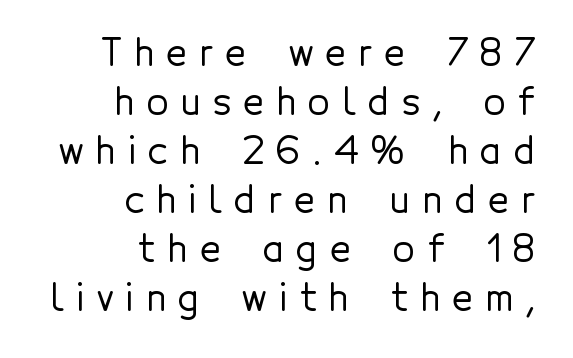
Q: Is the text italic (slanted)? A: No, it is upright.
Q: Is the typeface a serif or a sans-serif typeface? A: Sans-serif.
Q: Is the text underlined? A: No.
Q: How is the paragraph aligned? A: Right-aligned.
Q: Is the spacing between letters normal or unusually wide? A: Unusually wide.
Q: Is the spacing between lines tight, normal or loose? A: Normal.
Q: Width (condensed, normal, or wide)? A: Normal.
Q: x-height? A: Medium.
Q: Monospaced? A: No.
